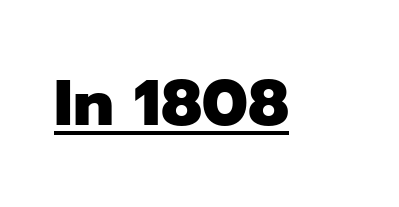
{"serif": "no", "italic": "no", "bold": "yes", "weight": "heavy", "width": "normal", "stroke_contrast": "low", "x_height": "medium", "monospaced": "no", "underline": "yes", "letter_spacing": "normal", "letter_spacing_em": 0.0, "glyph_px": 65}
